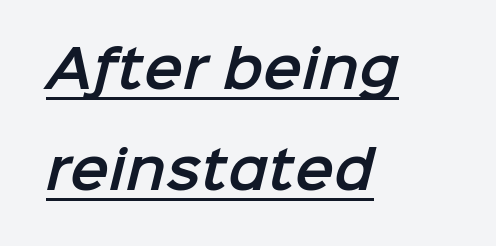
{"serif": "no", "width": "normal", "stroke_contrast": "low", "x_height": "medium", "monospaced": "no", "underline": "yes", "align": "left", "line_spacing": "loose", "line_spacing_ratio": 1.94, "letter_spacing": "normal", "letter_spacing_em": 0.0, "glyph_px": 52}
